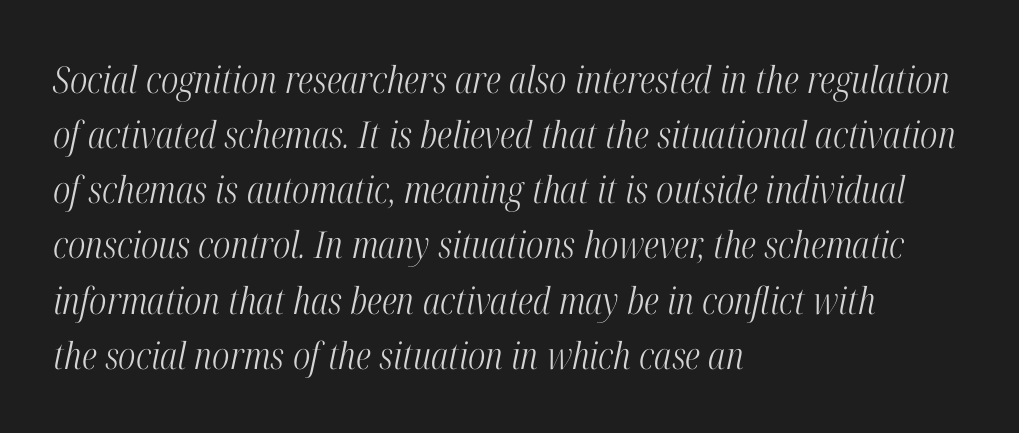
Compared with a centered layout, this one pins lines to the left instead. The face looks like a standard text weight, possibly lighter. The passage shown is typeset with a serif family. Each row of text sits above clean, open space. Would a proofreader flag this as italicized? Yes.
